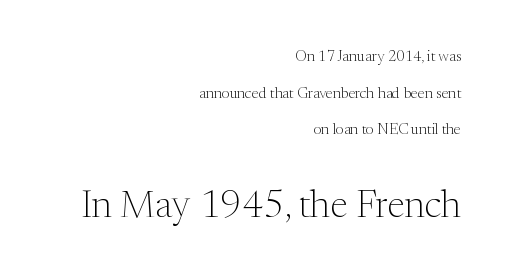
Q: Is the text bold? A: No.
Q: Is the text italic (slanted)? A: No, it is upright.
Q: Is the typeface a serif or a sans-serif typeface? A: Serif.
Q: Is the text underlined? A: No.
Q: How is the paragraph aligned? A: Right-aligned.
Q: Is the spacing between letters normal or unusually wide? A: Normal.
Q: Is the spacing between lines tight, normal or loose? A: Loose.
Q: Which block of text is set in a larger size, the first (top) or the second (bottom)? A: The second (bottom) one.
Q: Width (condensed, normal, or wide)? A: Normal.
Q: Stroke contrast? A: Medium.
Q: x-height? A: Medium.
Q: Monospaced? A: No.
